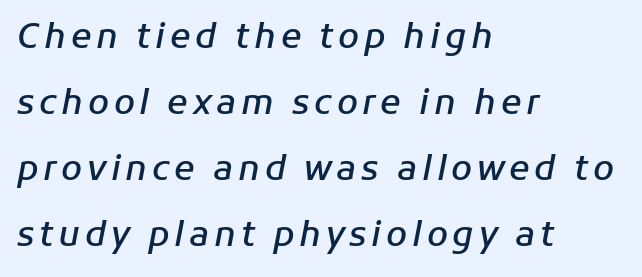
The image shows 34 px semibold type, italic (leaning right); set left-aligned, loose line spacing (1.94x), not underlined; low stroke contrast and a medium x-height.
